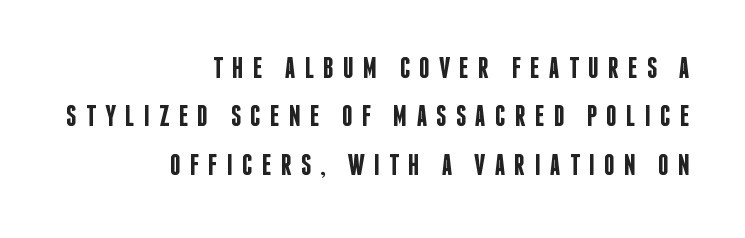
Right-aligned paragraph, ragged on the left. Posture: vertical. Underlining? Definitely not there. Typographically, this falls in the sans-serif category. Varying glyph widths throughout — classic text-font behaviour.
